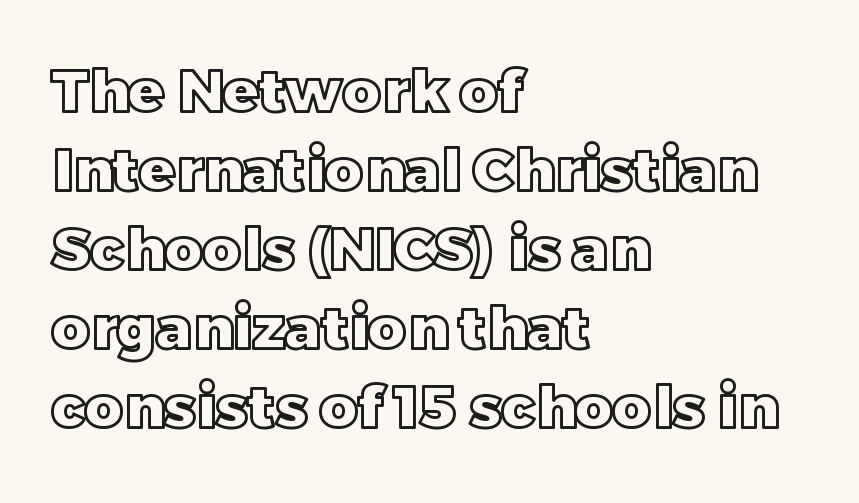
The image shows 59 px text type, upright; set left-aligned, normal line spacing (1.34x), normal letter spacing, not underlined; a large x-height.
